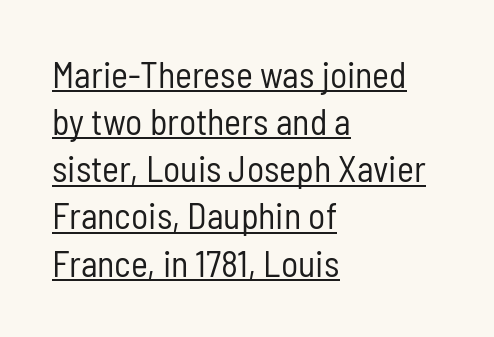
The image shows 36 px regular-weight, condensed sans-serif type, upright; set left-aligned, normal line spacing (1.31x), normal letter spacing, underlined; low stroke contrast and a medium x-height.
